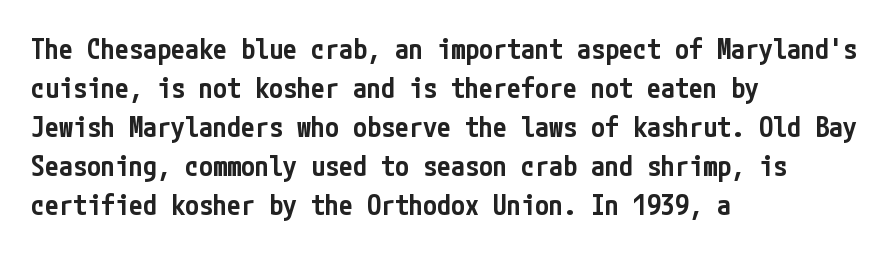
The image shows 28 px semibold, condensed sans-serif type, upright; set left-aligned, normal line spacing (1.39x), normal letter spacing, not underlined; low stroke contrast and a medium x-height.
